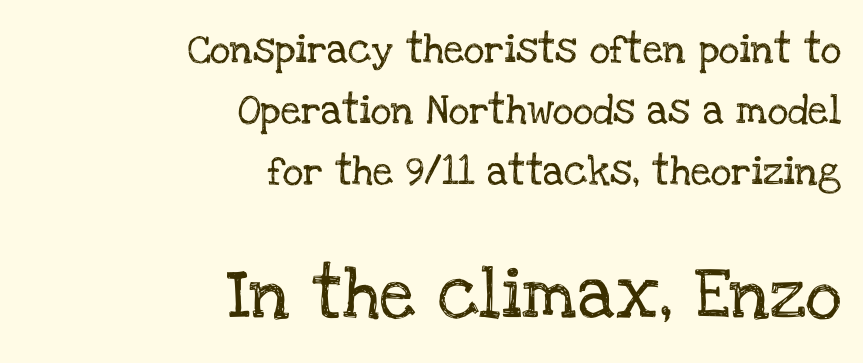
Caption: standard tracking, unaltered. The compositor pushed each line to the right boundary. Character widths vary here, with narrow letters taking less room than wide ones. The composition opens small and finishes big.
